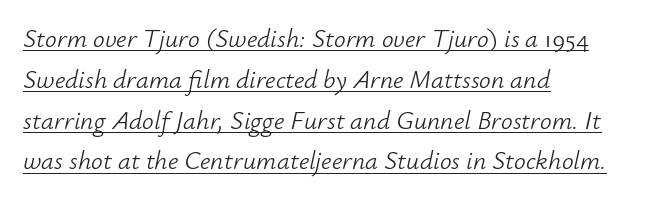
Q: Is the text bold? A: No.
Q: Is the text italic (slanted)? A: Yes, it leans right by about 12 degrees.
Q: Is the text underlined? A: Yes.
Q: How is the paragraph aligned? A: Left-aligned.
Q: Is the spacing between letters normal or unusually wide? A: Normal.
Q: Is the spacing between lines tight, normal or loose? A: Normal.
